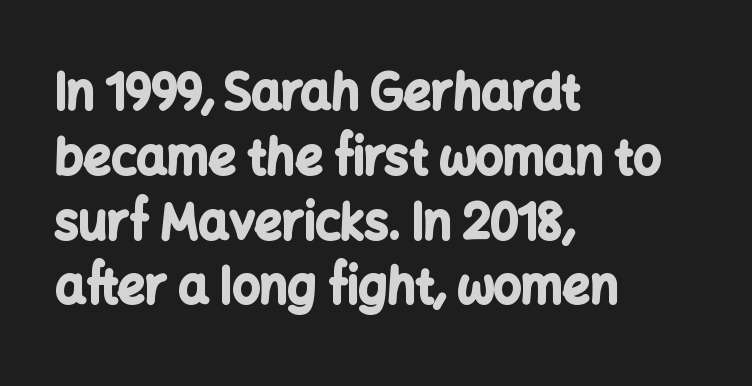
{"serif": "no", "italic": "no", "bold": "yes", "weight": "bold", "width": "normal", "stroke_contrast": "low", "x_height": "medium", "monospaced": "no", "underline": "no", "align": "left", "line_spacing": "normal", "line_spacing_ratio": 1.35, "letter_spacing": "normal", "letter_spacing_em": 0.0, "glyph_px": 48}
